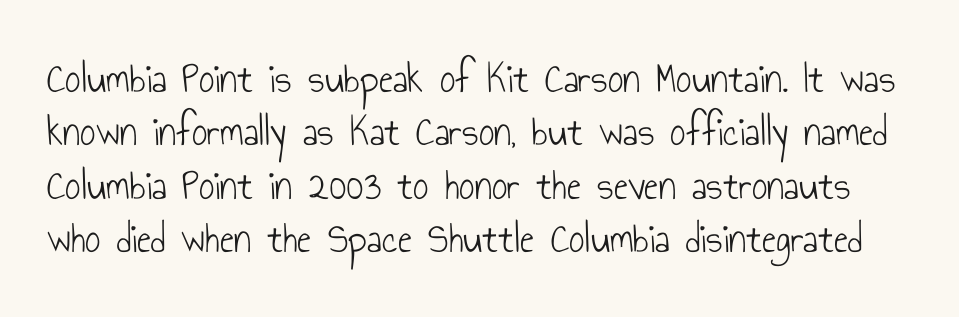
{"serif": "no", "italic": "no", "bold": "no", "weight": "light", "width": "condensed", "stroke_contrast": "low", "x_height": "small", "monospaced": "no", "underline": "no", "line_spacing_ratio": 1.24, "letter_spacing": "normal", "letter_spacing_em": 0.0, "glyph_px": 43}
